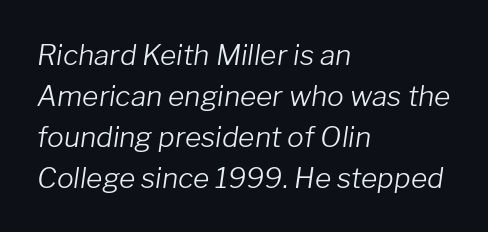
Q: Is the text bold? A: No.
Q: Is the text italic (slanted)? A: Yes, it leans right by about 8 degrees.
Q: Is the text underlined? A: No.
Q: How is the paragraph aligned? A: Left-aligned.
Q: Is the spacing between letters normal or unusually wide? A: Normal.
Q: Is the spacing between lines tight, normal or loose? A: Normal.
Q: Width (condensed, normal, or wide)? A: Normal.
Q: Stroke contrast? A: Low.
Q: x-height? A: Medium.
Q: Monospaced? A: No.
